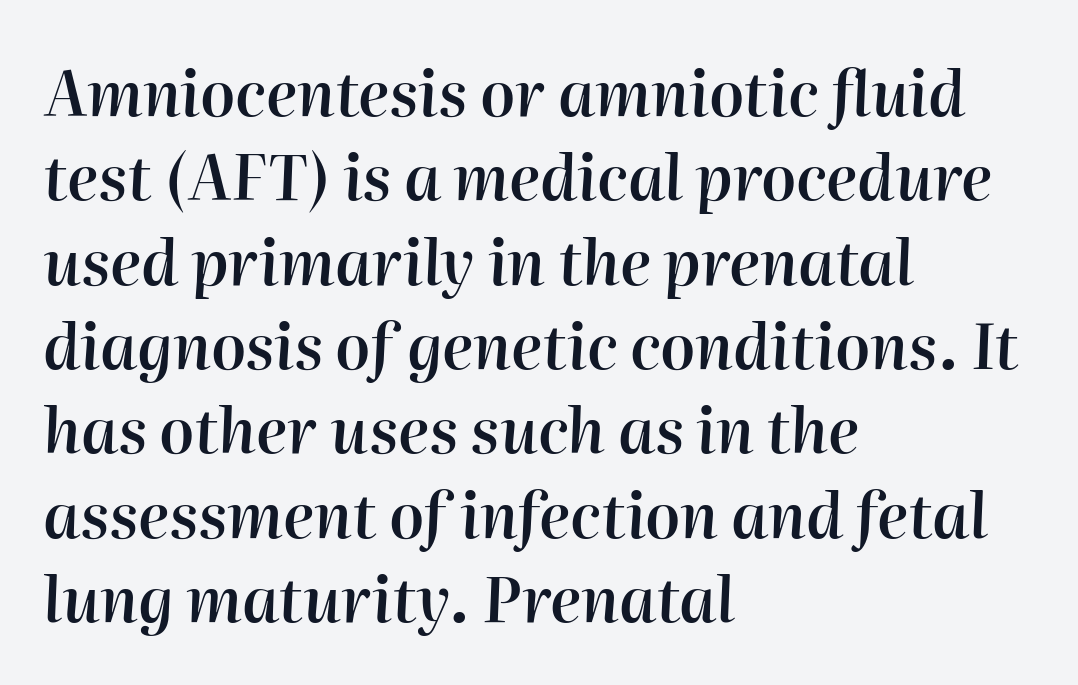
The image shows 62 px semibold type, italic (leaning right); set left-aligned, normal line spacing (1.36x), normal letter spacing, not underlined; high stroke contrast and a medium x-height.
